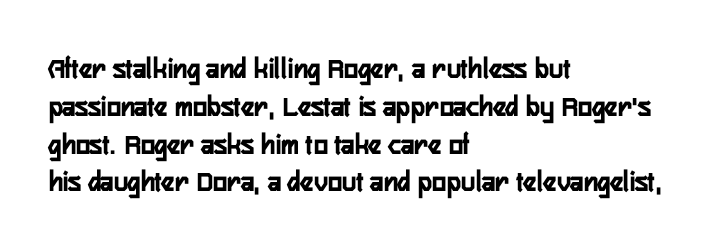
Bold? Absolutely — the strokes are thick and heavy. You could not count columns in this text — the font is proportionally spaced. A normal amount of white space separates one row of letters from the next. In terms of letterform style, serifs are entirely absent. Between one letter and the next there's only the usual sliver of space. The typesetter chose a ragged-right arrangement here.
